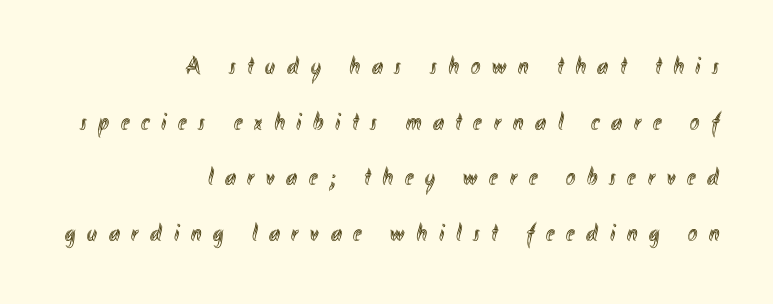
The image shows 25 px text type; set right-aligned, loose line spacing (2.23x), unusually wide letter spacing (+0.47 em), not underlined.
